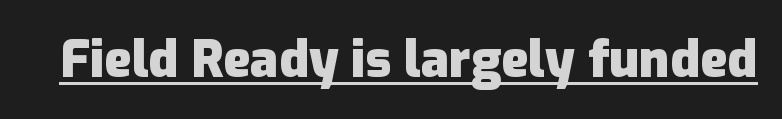
The designer went with a sans here, leaving each stem footless. Think of a printed novel: that variable character pitch is what you see here. The rendered words wear a rule along their underside. Rendered with straight, roman letterforms. Bold? Absolutely — the strokes are thick and heavy. Tracking value appears to be zero — textbook default spacing.
